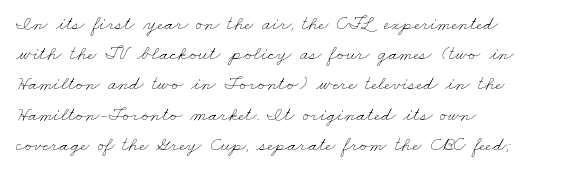
{"bold": "no", "underline": "no", "align": "left", "line_spacing": "normal", "line_spacing_ratio": 1.51, "letter_spacing": "normal", "letter_spacing_em": 0.0, "glyph_px": 20}
